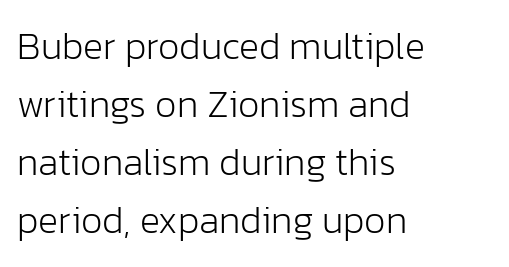
The image shows 38 px light sans-serif type, upright; set left-aligned, normal line spacing (1.53x), normal letter spacing, not underlined; low stroke contrast and a medium x-height.
